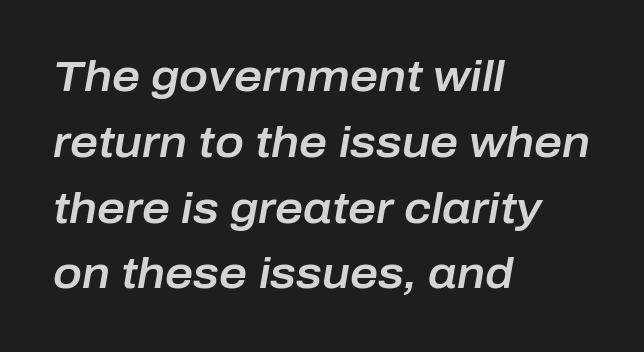
{"italic": "yes", "lean": "right", "slant_degrees": 10, "width": "normal", "stroke_contrast": "low", "x_height": "medium", "monospaced": "no", "underline": "no", "align": "left", "line_spacing": "normal", "line_spacing_ratio": 1.53, "letter_spacing": "normal", "letter_spacing_em": 0.0, "glyph_px": 43}
